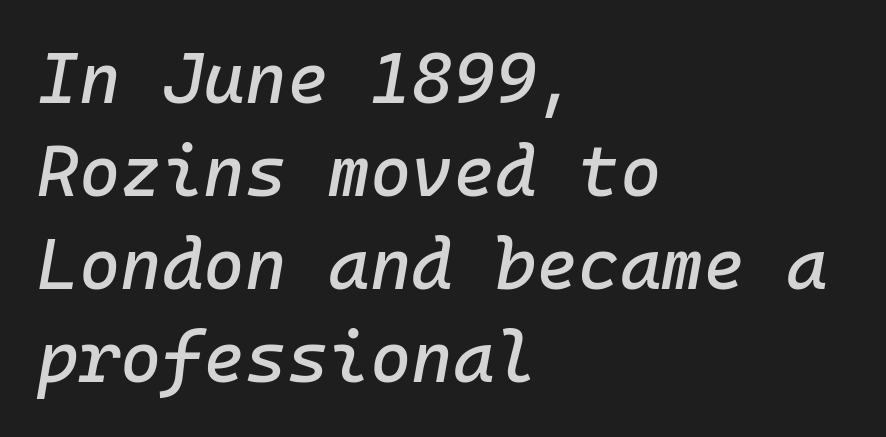
{"italic": "yes", "lean": "right", "slant_degrees": 10, "width": "normal", "stroke_contrast": "low", "x_height": "medium", "monospaced": "yes", "underline": "no", "align": "left", "line_spacing": "normal", "line_spacing_ratio": 1.31, "letter_spacing": "normal", "letter_spacing_em": 0.0, "glyph_px": 71}
